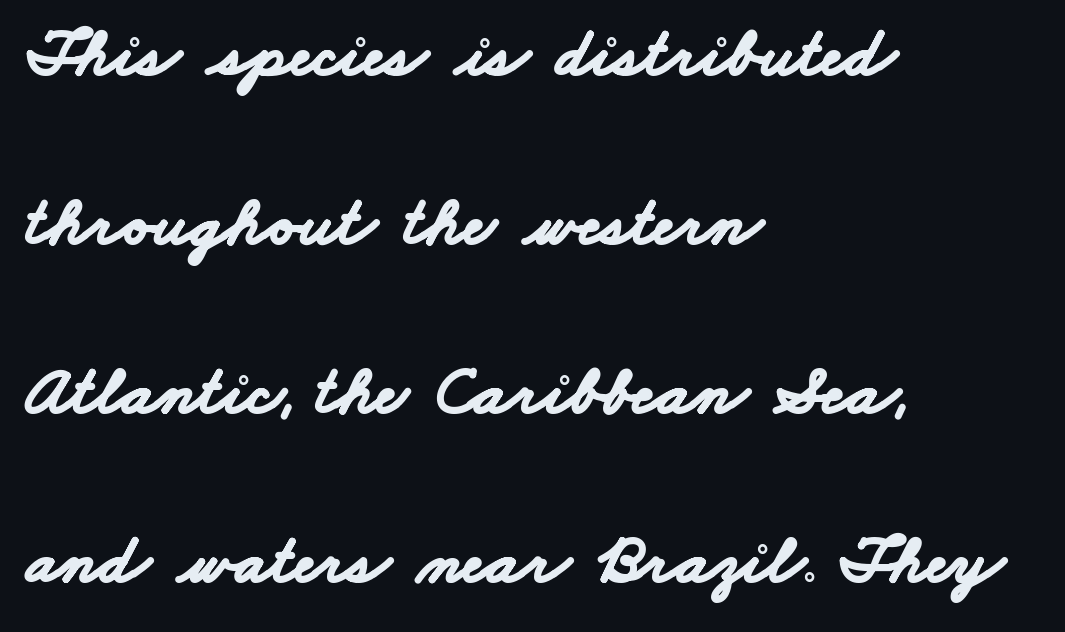
{"serif": "no", "bold": "yes", "weight": "bold", "width": "wide", "stroke_contrast": "low", "x_height": "small", "monospaced": "no", "underline": "no", "align": "left", "line_spacing": "loose", "line_spacing_ratio": 2.45, "letter_spacing": "normal", "letter_spacing_em": 0.0, "glyph_px": 69}
